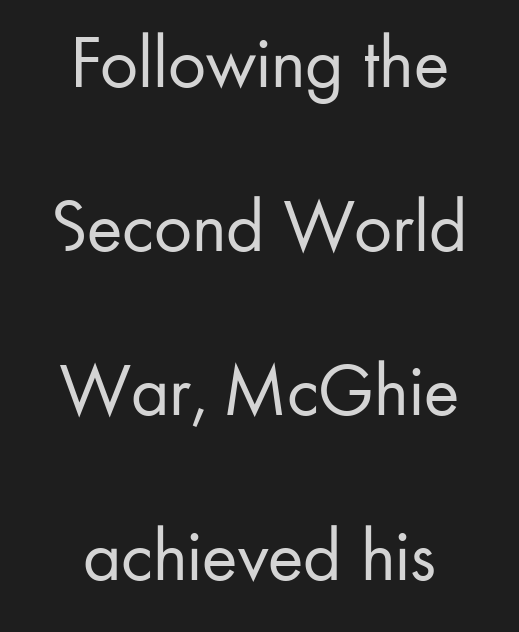
{"serif": "no", "italic": "no", "bold": "no", "weight": "regular", "width": "normal", "stroke_contrast": "low", "x_height": "small", "monospaced": "no", "underline": "no", "align": "center", "line_spacing": "loose", "line_spacing_ratio": 2.19, "letter_spacing": "normal", "letter_spacing_em": 0.0, "glyph_px": 75}
